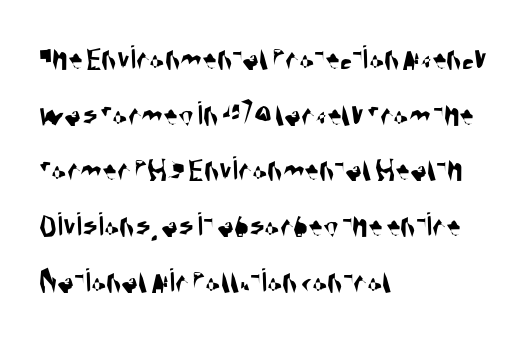
The image shows 35 px condensed sans-serif type; set left-aligned, normal line spacing (1.59x), normal letter spacing, not underlined; medium stroke contrast and a large x-height.
